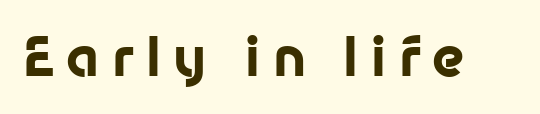
The image shows 54 px bold sans-serif type, upright; set unusually wide letter spacing (+0.21 em), not underlined; low stroke contrast and a medium x-height.
